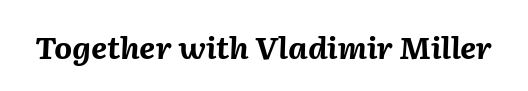
Q: Is the text bold? A: Yes.
Q: Is the text italic (slanted)? A: Yes, it leans right by about 2 degrees.
Q: Is the text underlined? A: No.
Q: Is the spacing between letters normal or unusually wide? A: Normal.
Q: Width (condensed, normal, or wide)? A: Normal.
Q: Stroke contrast? A: Medium.
Q: x-height? A: Medium.
Q: Monospaced? A: No.
